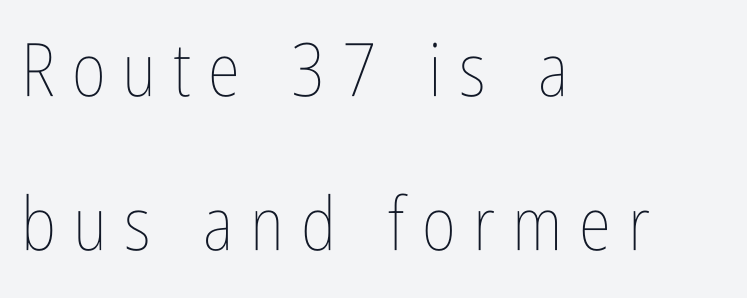
Weight: in the light-to-regular range. A classic flush-left, rag-right setting is used for this passage. Posture: upright roman. A typesetter would call this proportional, since set widths differ per character.
